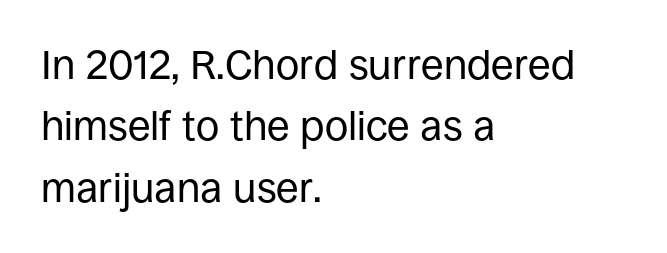
Q: Is the text bold? A: No.
Q: Is the text italic (slanted)? A: No, it is upright.
Q: Is the typeface a serif or a sans-serif typeface? A: Sans-serif.
Q: Is the text underlined? A: No.
Q: How is the paragraph aligned? A: Left-aligned.
Q: Is the spacing between letters normal or unusually wide? A: Normal.
Q: Is the spacing between lines tight, normal or loose? A: Normal.
Q: Width (condensed, normal, or wide)? A: Normal.
Q: Stroke contrast? A: Low.
Q: x-height? A: Large.
Q: Monospaced? A: No.
